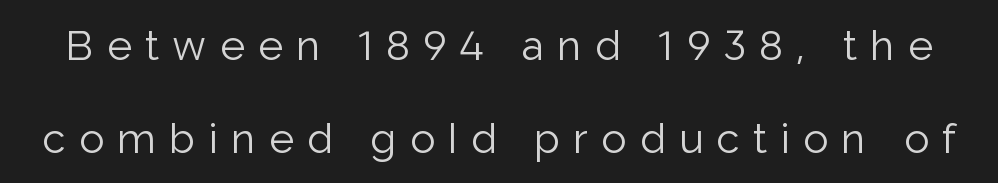
Each letter's strokes conclude bluntly, with no projecting serifs. In terms of letterspacing, this is a distinctly airy, spread setting. Ordinary non-slanted type is in use. In terms of leading, this rendering errs on the spacious side.
